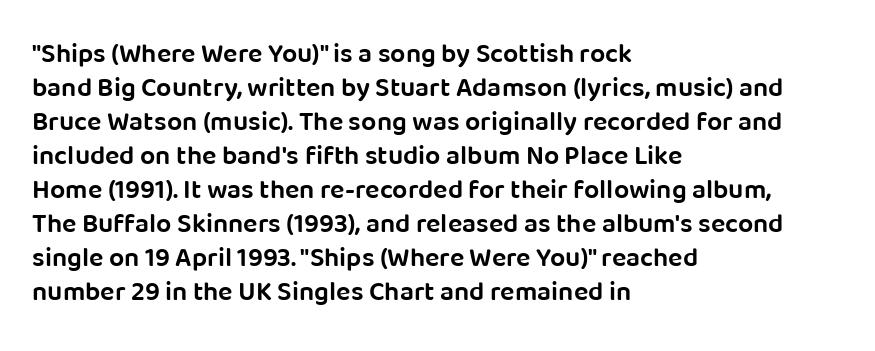
The type sits square on the baseline with zero lean. A clean baseline with only descenders dipping below it. This sample is left-justified, so line endings fall wherever the words run out. Characters follow at the spacing the type designer built in. The font is running at a semibold setting, under full bold. This block has exactly the height ordinary leading produces.
